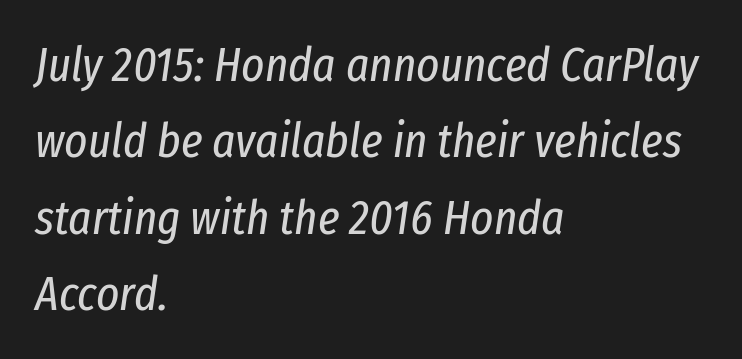
The image shows 49 px regular-weight, condensed type, italic (leaning right); set left-aligned, normal line spacing (1.56x), normal letter spacing, not underlined; low stroke contrast and a medium x-height.
